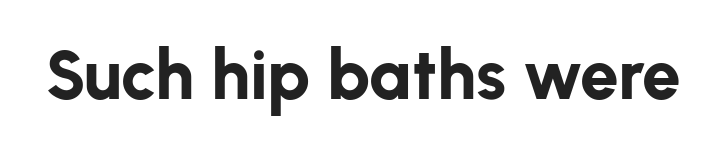
The image shows 69 px bold sans-serif type, upright; set normal letter spacing, not underlined; low stroke contrast and a medium x-height.
